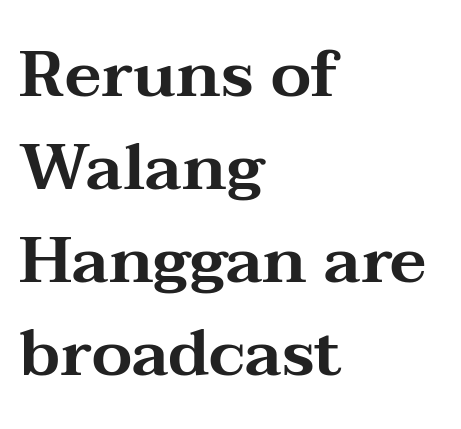
The face used here is proportionally spaced, like ordinary book or web type. This sample keeps an unexceptional amount of space between lines. The horizontal fit of the characters is conventional and even. What kind of face is this? One with serifs. If you drew a ruler down the left edge, every line would touch it. Italic? Not at all — the glyphs are vertical.
